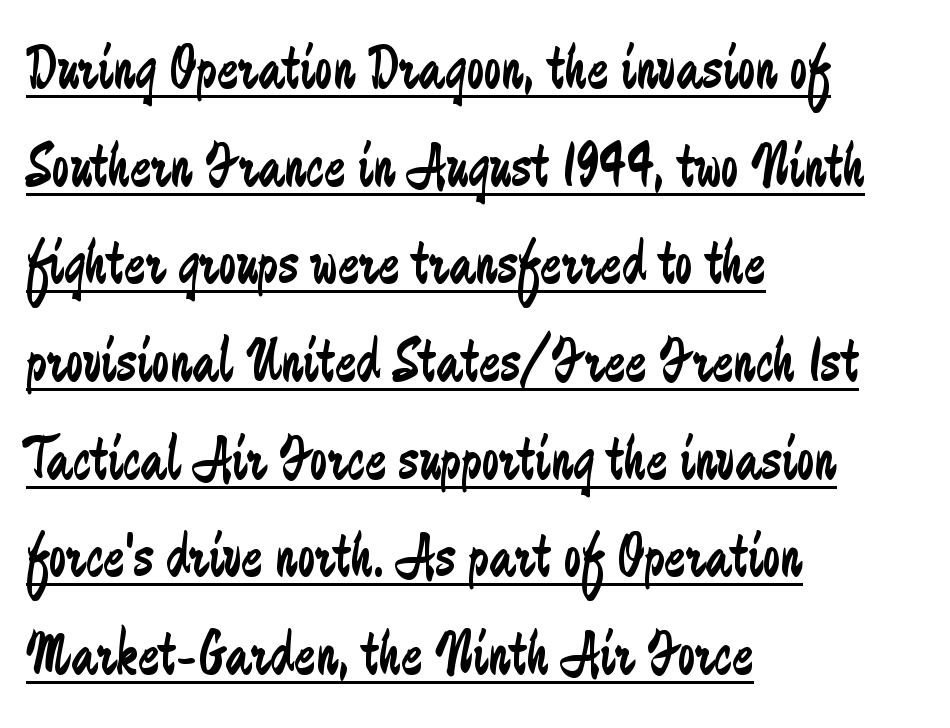
Q: Is the text bold? A: No.
Q: Is the text italic (slanted)? A: Yes.
Q: Is the typeface a serif or a sans-serif typeface? A: Sans-serif.
Q: Is the text underlined? A: Yes.
Q: How is the paragraph aligned? A: Left-aligned.
Q: Is the spacing between letters normal or unusually wide? A: Normal.
Q: Is the spacing between lines tight, normal or loose? A: Normal.
Q: Width (condensed, normal, or wide)? A: Condensed.
Q: Stroke contrast? A: Low.
Q: x-height? A: Small.
Q: Monospaced? A: No.
